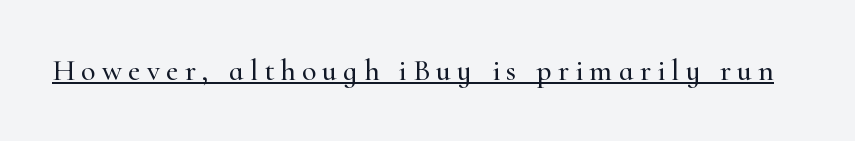
{"serif": "yes", "italic": "no", "width": "normal", "stroke_contrast": "high", "x_height": "small", "monospaced": "no", "underline": "yes", "letter_spacing": "wide", "letter_spacing_em": 0.21, "glyph_px": 30}
